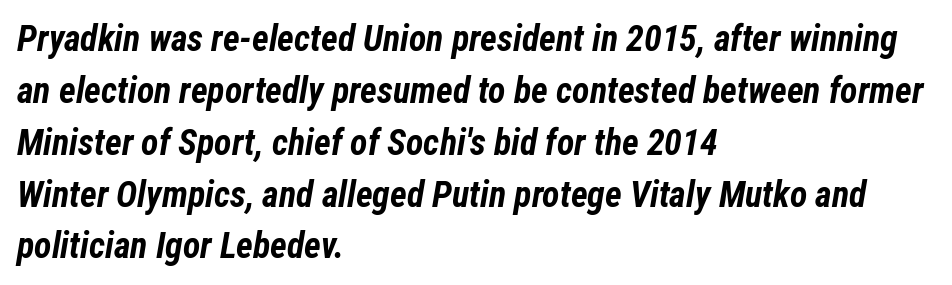
The image shows 36 px bold, condensed type, italic (leaning right); set left-aligned, normal line spacing (1.44x), normal letter spacing, not underlined; low stroke contrast and a medium x-height.
